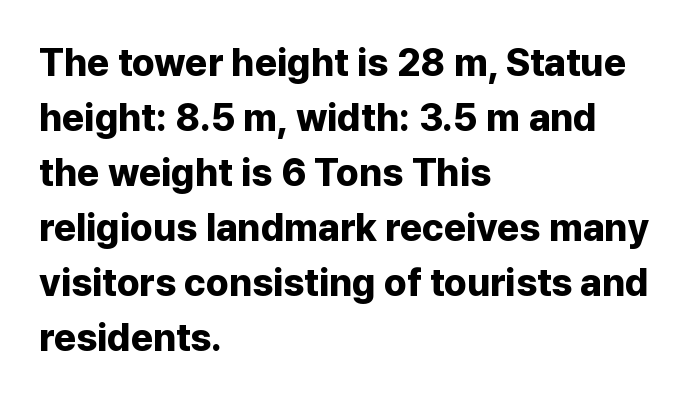
Q: Is the text bold? A: Yes.
Q: Is the text italic (slanted)? A: No, it is upright.
Q: Is the typeface a serif or a sans-serif typeface? A: Sans-serif.
Q: Is the text underlined? A: No.
Q: How is the paragraph aligned? A: Left-aligned.
Q: Is the spacing between letters normal or unusually wide? A: Normal.
Q: Is the spacing between lines tight, normal or loose? A: Normal.
Q: Width (condensed, normal, or wide)? A: Normal.
Q: Stroke contrast? A: Low.
Q: x-height? A: Medium.
Q: Monospaced? A: No.
